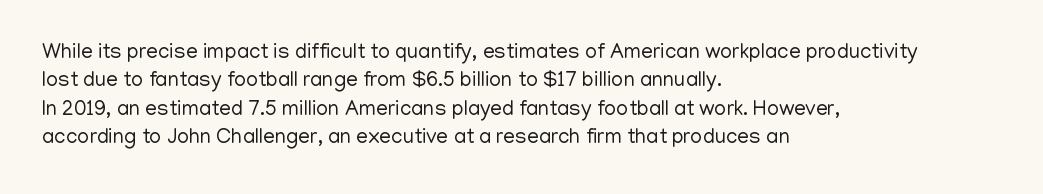
Evenly set lines give the paragraph a standard silhouette. Students, note that the glyphs here touch the page at normal intervals. In terms of posture, this sample is upright. Typeset ragged right — the left edge is the straight one.
